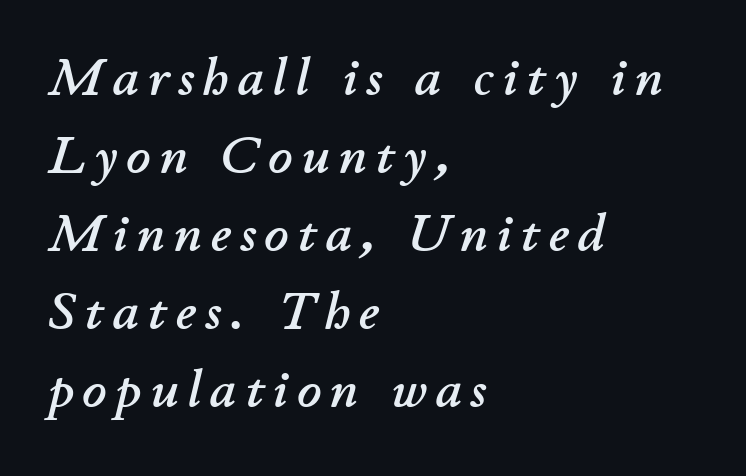
This block has exactly the height ordinary leading produces. The zone under the glyphs is completely vacant. The passage shown is typed in a proportional face where columns would drift. Would a proofreader flag this as italicized? Yes.
